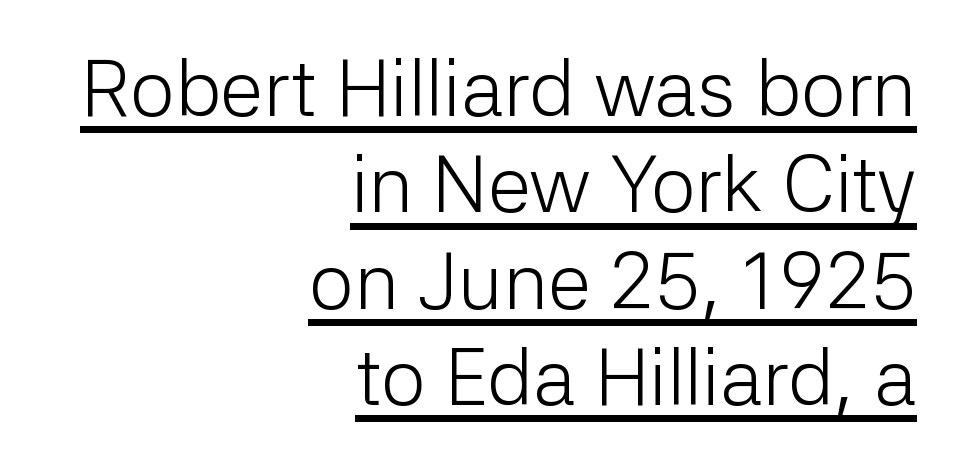
{"serif": "no", "italic": "no", "bold": "no", "weight": "light", "width": "normal", "stroke_contrast": "low", "x_height": "medium", "monospaced": "no", "underline": "yes", "align": "right", "line_spacing_ratio": 1.22, "letter_spacing": "normal", "letter_spacing_em": 0.0, "glyph_px": 79}
